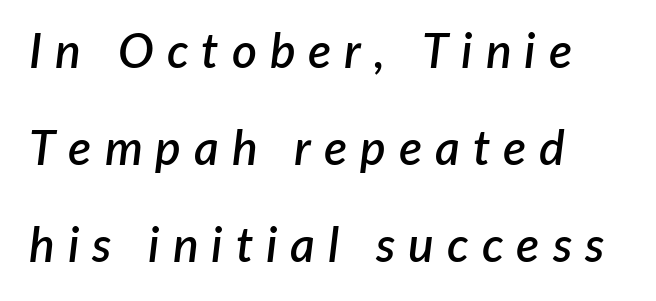
The image shows 48 px semibold type, italic (leaning right); set left-aligned, loose line spacing (2.02x), unusually wide letter spacing (+0.27 em), not underlined; low stroke contrast and a medium x-height.
